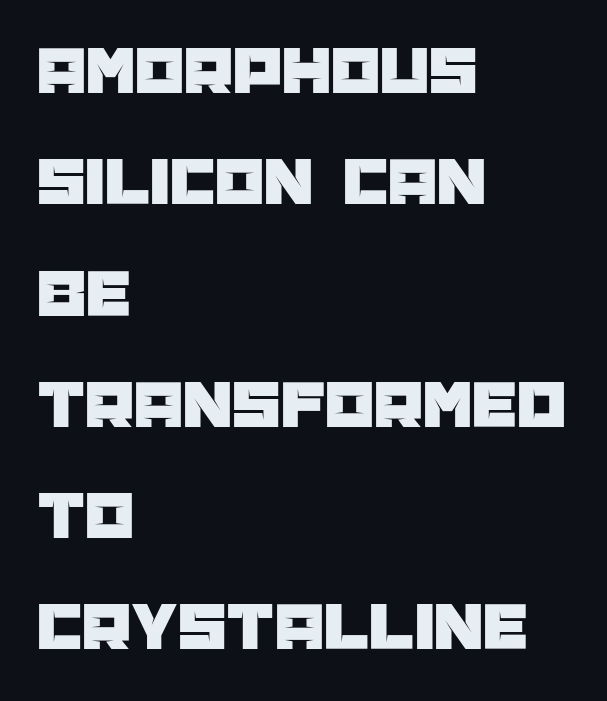
{"serif": "no", "italic": "no", "width": "normal", "stroke_contrast": "low", "x_height": "large", "monospaced": "no", "underline": "no", "align": "left", "line_spacing": "normal", "line_spacing_ratio": 1.59, "letter_spacing": "normal", "letter_spacing_em": 0.0, "glyph_px": 70}
